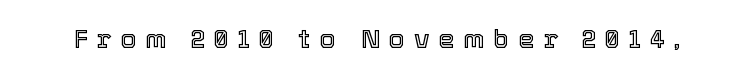
Q: Is the text italic (slanted)? A: No, it is upright.
Q: Is the text underlined? A: No.
Q: Is the spacing between letters normal or unusually wide? A: Unusually wide.
